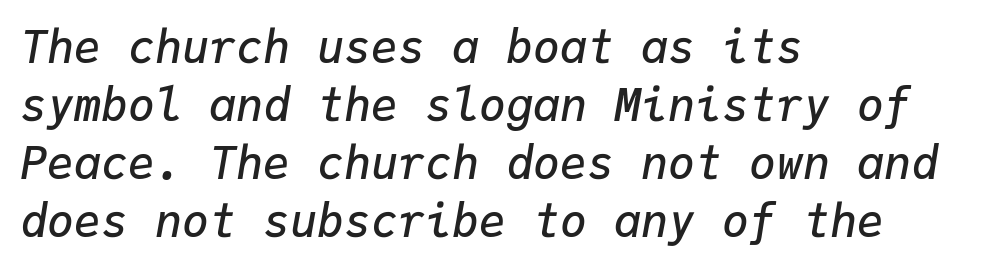
Looks like terminal output: every glyph gets an equal slot. Words float on clear page, feet unadorned. Evenly set lines give the paragraph a standard silhouette. As a designer I'd log this as weight 600, semibold. Here the glyphs are tracked normally, forming tight word shapes.
